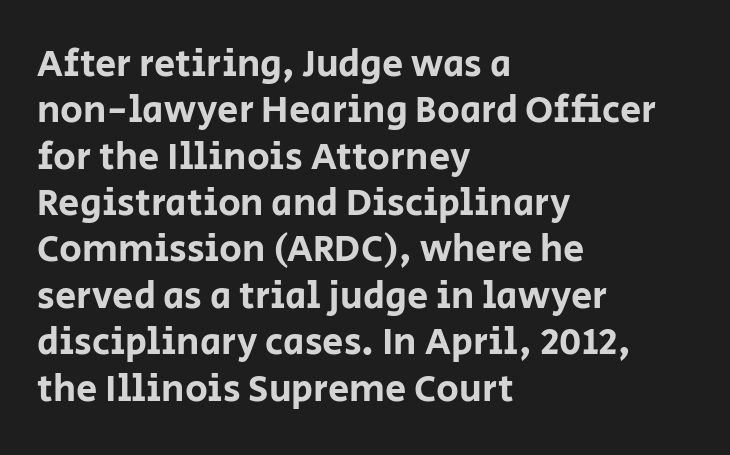
Q: Is the text italic (slanted)? A: No, it is upright.
Q: Is the typeface a serif or a sans-serif typeface? A: Sans-serif.
Q: Is the text underlined? A: No.
Q: How is the paragraph aligned? A: Left-aligned.
Q: Is the spacing between letters normal or unusually wide? A: Normal.
Q: Width (condensed, normal, or wide)? A: Normal.
Q: Stroke contrast? A: Low.
Q: x-height? A: Large.
Q: Monospaced? A: No.
